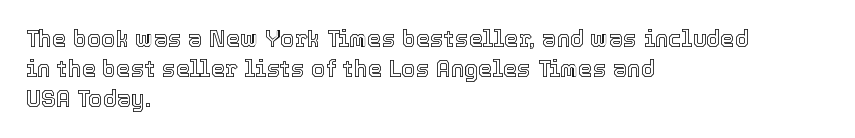
Q: Is the text italic (slanted)? A: No, it is upright.
Q: Is the text underlined? A: No.
Q: How is the paragraph aligned? A: Left-aligned.
Q: Is the spacing between letters normal or unusually wide? A: Normal.
Q: Is the spacing between lines tight, normal or loose? A: Normal.
